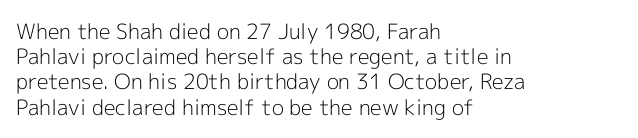
The letterforms sit shoulder to shoulder at normal distance. Typeset ragged right — the left edge is the straight one. The lettering holds an erect, upright posture throughout. Vertical stems look standard width or narrower in stroke. Beneath every word, the page is bare.
